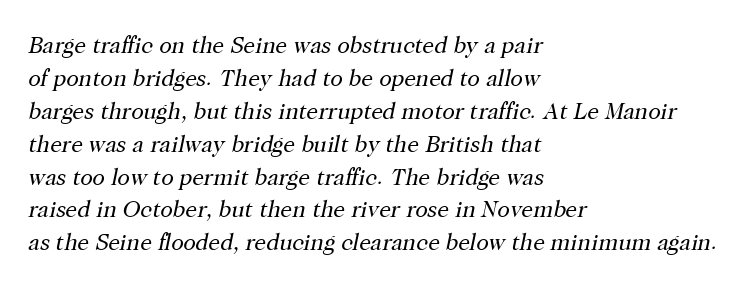
The image shows 23 px text type, italic (leaning right); set left-aligned, normal line spacing (1.43x), normal letter spacing, not underlined.
